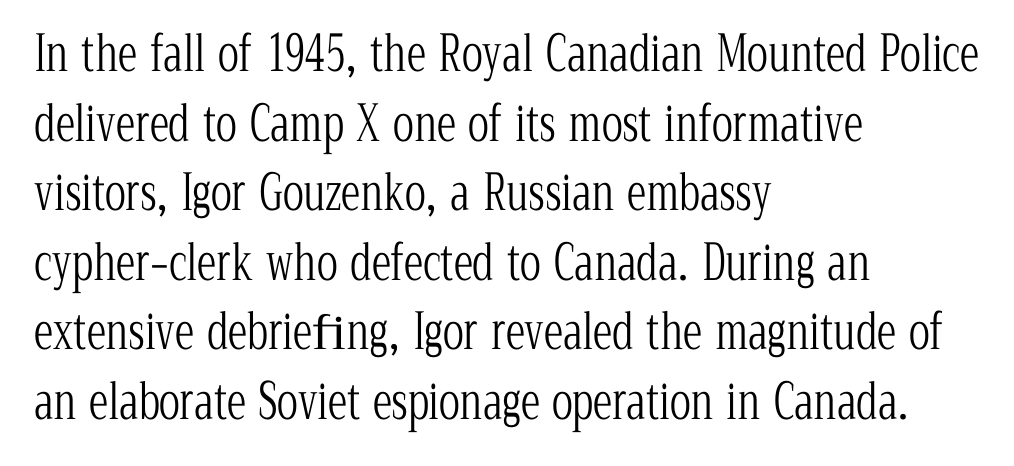
How are the letters spaced? Ordinarily, with no added tracking. The lines in this sample share a left origin and differ only in where they stop. Descender tails drop into unmarked territory. Posture: upright roman. Character widths vary here, with narrow letters taking less room than wide ones. The strokes carry an ordinary text weight at most.
